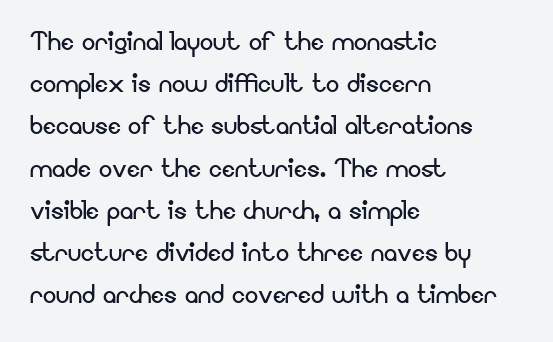
{"serif": "no", "italic": "no", "bold": "no", "weight": "regular", "width": "normal", "stroke_contrast": "low", "x_height": "small", "monospaced": "no", "underline": "no", "align": "left", "line_spacing": "normal", "line_spacing_ratio": 1.28, "letter_spacing": "normal", "letter_spacing_em": 0.0, "glyph_px": 33}
